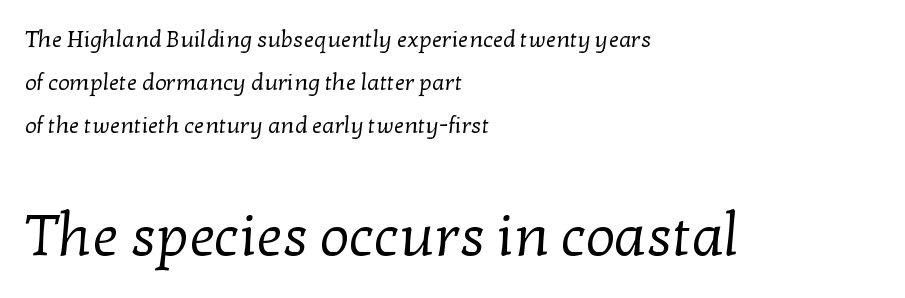
A quiet, ordinary-to-light weight characterises the typeface. A typesetter would call this zero additional tracking. Varying glyph widths throughout — classic text-font behaviour. The letters in the lower block stand taller than those in the block above. These lines are composed in type with serifs. Notice how the passage keeps a crisp vertical edge on the left only.
